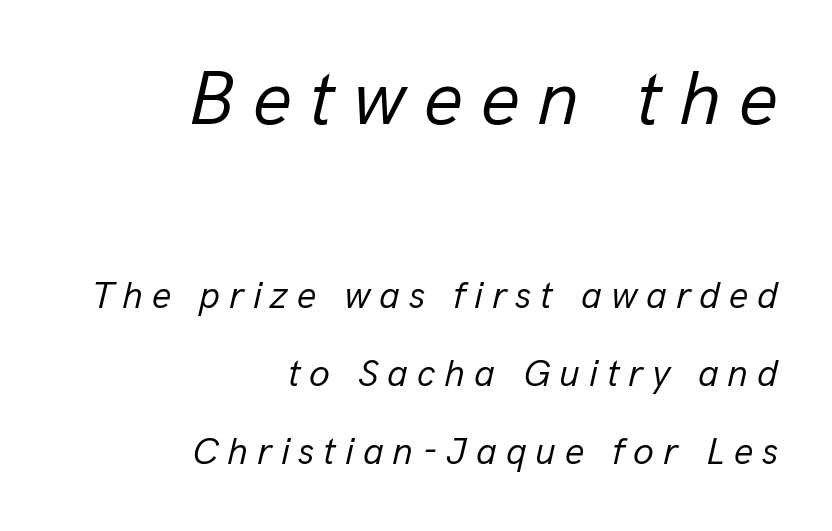
Q: Is the text bold? A: No.
Q: Is the text italic (slanted)? A: Yes, it leans right by about 13 degrees.
Q: Is the text underlined? A: No.
Q: How is the paragraph aligned? A: Right-aligned.
Q: Is the spacing between letters normal or unusually wide? A: Unusually wide.
Q: Is the spacing between lines tight, normal or loose? A: Loose.
Q: Which block of text is set in a larger size, the first (top) or the second (bottom)? A: The first (top) one.
Q: Width (condensed, normal, or wide)? A: Normal.
Q: Stroke contrast? A: Low.
Q: x-height? A: Medium.
Q: Monospaced? A: No.
